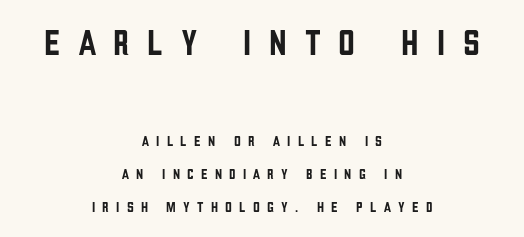
{"serif": "no", "italic": "no", "width": "condensed", "stroke_contrast": "low", "x_height": "large", "monospaced": "no", "underline": "no", "align": "center", "line_spacing": "loose", "line_spacing_ratio": 2.18, "letter_spacing": "wide", "letter_spacing_em": 0.48, "larger_block": "first", "size_ratio": 2.47, "glyph_px": 37}
